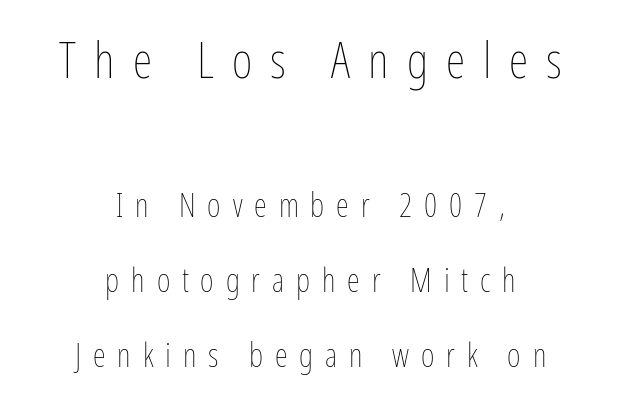
Layout note: lines centered. Characters follow at a spacing far wider than the type designer built in. The line-height multiplier appears high, well above default. Each row of text sits above clean, open space. The face used here is proportionally spaced, like ordinary book or web type. A roman cut, with each character standing at attention.
